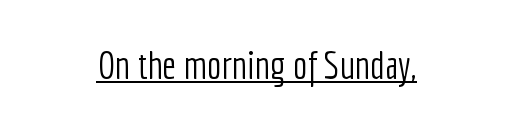
{"serif": "no", "italic": "no", "bold": "no", "weight": "light", "width": "condensed", "stroke_contrast": "low", "x_height": "medium", "monospaced": "no", "underline": "yes", "align": "center", "letter_spacing": "normal", "letter_spacing_em": 0.0, "glyph_px": 39}
